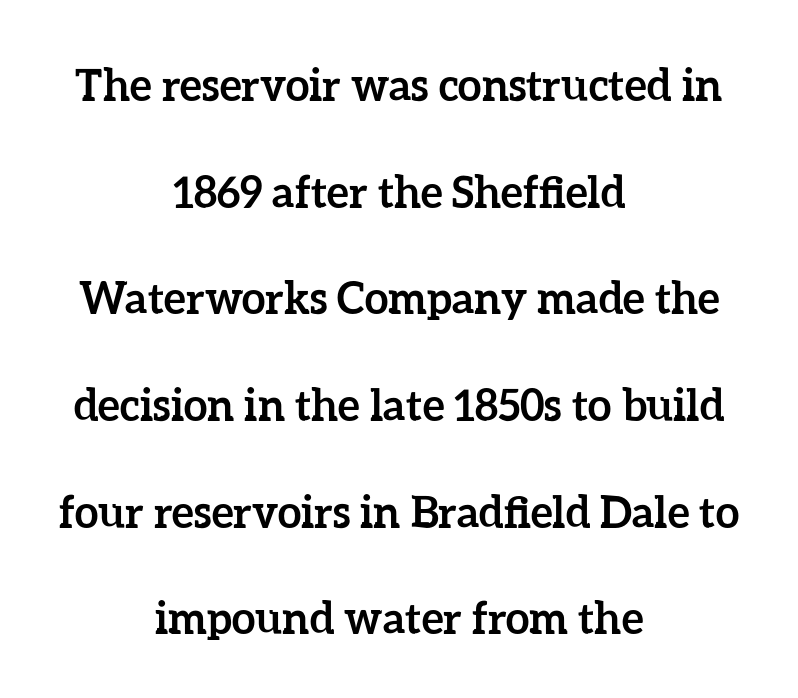
{"italic": "no", "bold": "yes", "weight": "semibold", "width": "normal", "stroke_contrast": "low", "x_height": "medium", "monospaced": "no", "underline": "no", "align": "center", "line_spacing": "loose", "line_spacing_ratio": 2.48, "letter_spacing": "normal", "letter_spacing_em": 0.0, "glyph_px": 43}
